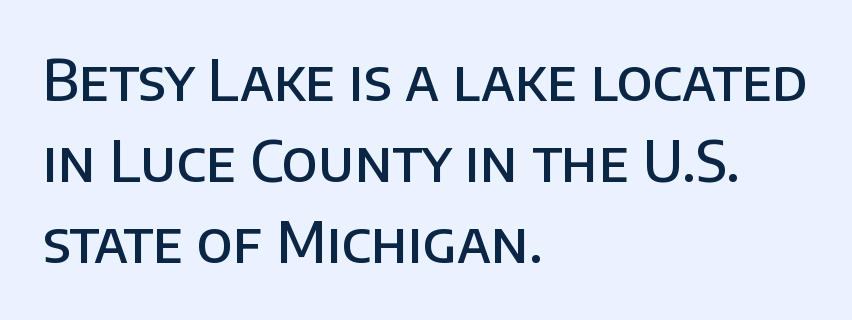
The image shows 56 px semibold sans-serif type, upright; set left-aligned, normal line spacing (1.45x), normal letter spacing, not underlined; low stroke contrast and a large x-height.
